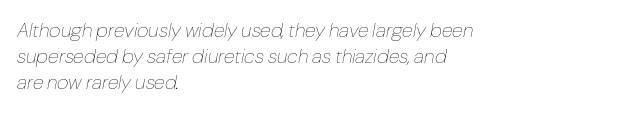
{"italic": "yes", "lean": "right", "slant_degrees": 10, "bold": "no", "underline": "no", "align": "left", "line_spacing": "normal", "line_spacing_ratio": 1.31, "letter_spacing": "normal", "letter_spacing_em": 0.0, "glyph_px": 20}
